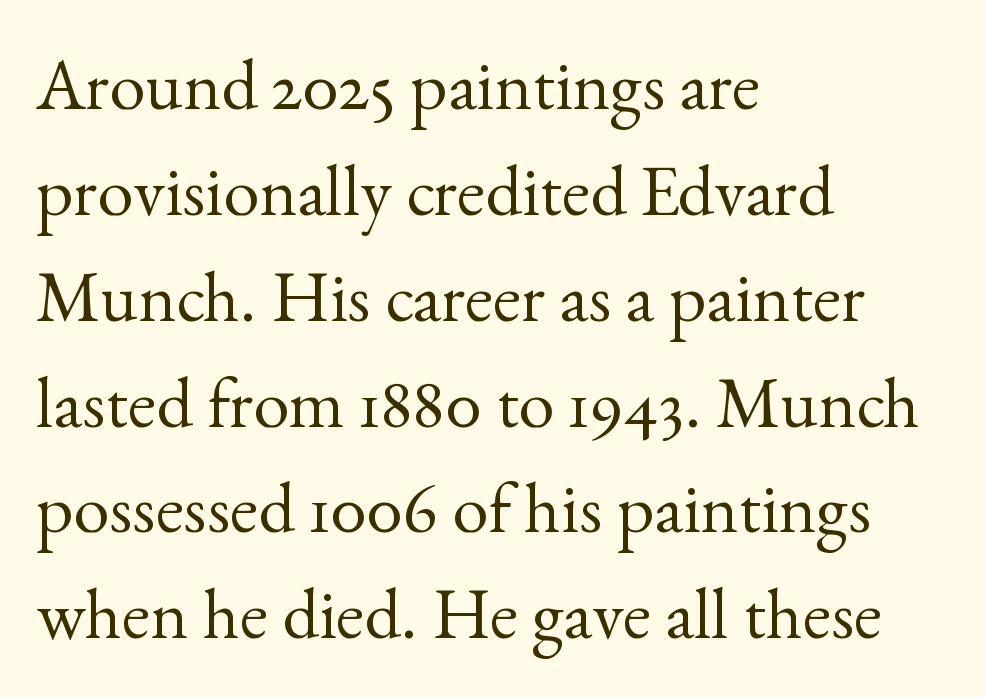
The image shows 72 px regular-weight serif type, upright; set left-aligned, normal line spacing (1.47x), normal letter spacing, not underlined; a small x-height.
